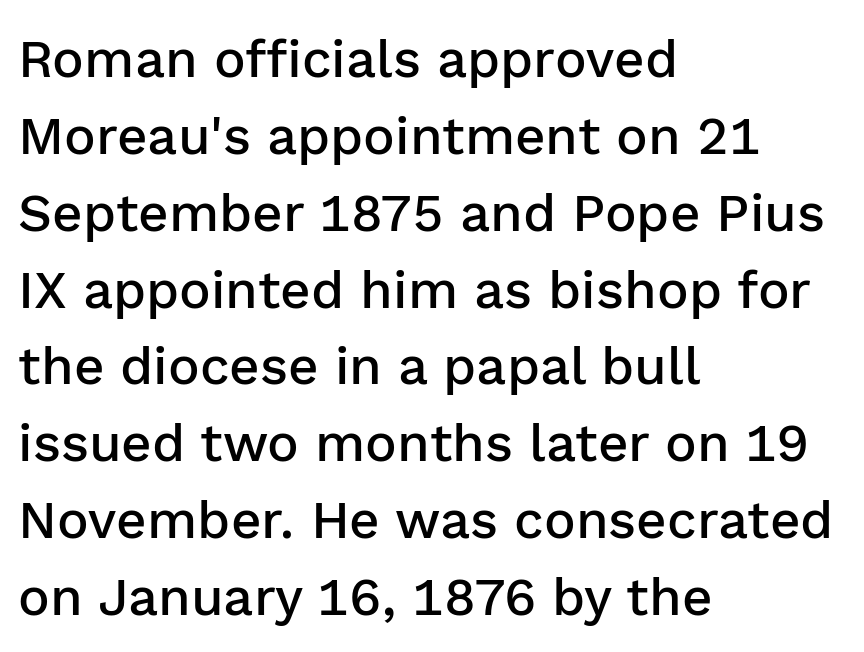
Letterform terminals end flat and unadorned throughout the passage. Observe the ordinary spacing: letters are neighbours, not strangers. Stroke thickness is moderately raised; the sample reads as semibold. The rendering uses a moderate line-height, typical for paragraphs. This sample uses an upright cut, with every glyph sitting square on the baseline. The area under the type is left untouched.
